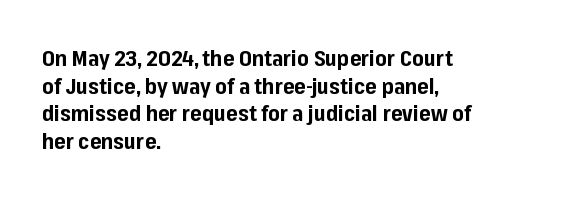
The image shows 22 px bold type, upright; set left-aligned, normal line spacing (1.26x), normal letter spacing, not underlined.
